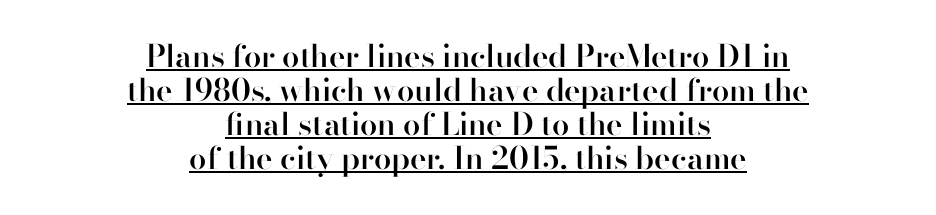
The image shows 31 px semibold sans-serif type, upright; set centered, tight line spacing (1.1x), normal letter spacing, underlined; high stroke contrast and a small x-height.
